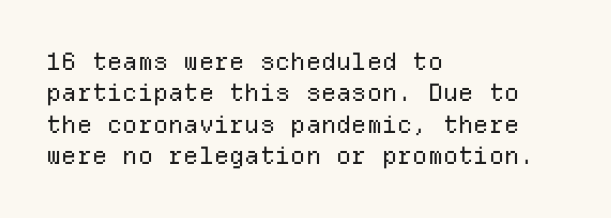
What stands out about the letter spacing? Nothing — it is the standard amount. Unmarked baselines from the first word to the last. The rendering anchors every line to the left-hand side. Regarding leading, the lines here are spaced in the standard way. Compared with a typical body face, this is equally light or lighter still. In terms of posture, this sample is upright.
